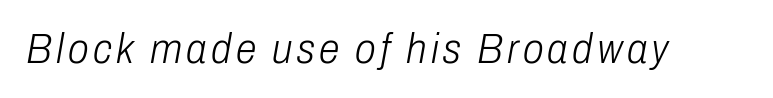
{"italic": "yes", "lean": "right", "slant_degrees": 10, "bold": "no", "weight": "light", "width": "condensed", "stroke_contrast": "low", "x_height": "medium", "monospaced": "no", "underline": "no", "glyph_px": 42}
